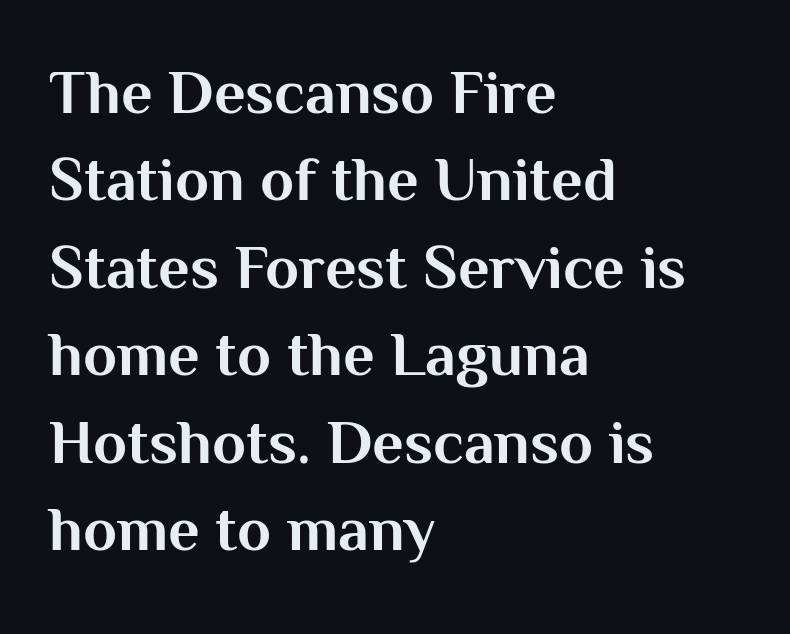
The image shows 62 px bold sans-serif type, upright; set left-aligned, normal line spacing (1.41x), normal letter spacing, not underlined; medium stroke contrast and a medium x-height.
